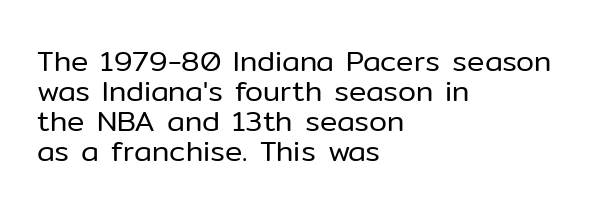
{"serif": "no", "italic": "no", "bold": "no", "weight": "regular", "width": "normal", "stroke_contrast": "low", "x_height": "medium", "monospaced": "no", "underline": "no", "align": "left", "line_spacing": "tight", "line_spacing_ratio": 1.04, "letter_spacing": "normal", "letter_spacing_em": 0.0, "glyph_px": 29}
